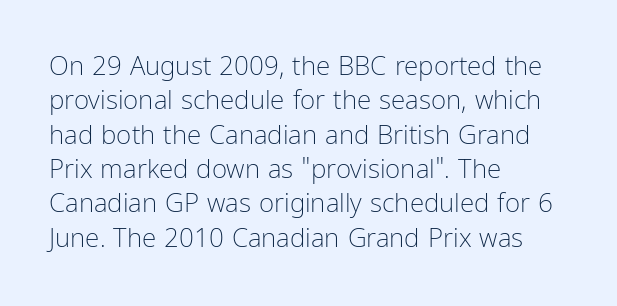
The image shows 26 px text type, upright; set left-aligned, normal line spacing (1.32x), normal letter spacing, not underlined.
